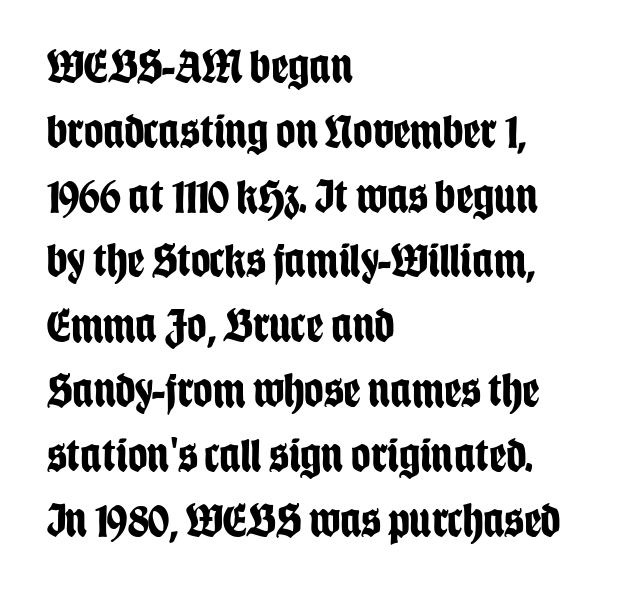
The type is set solid horizontally, with unmodified tracking. A roman cut, with each character standing at attention. This sample has the flowing, uneven cadence of proportional lettering. The space beneath each line is pristine and unruled. This is heavy type, rendered in bold. The letters carry no serifs — their stems end cleanly without finishing strokes.
